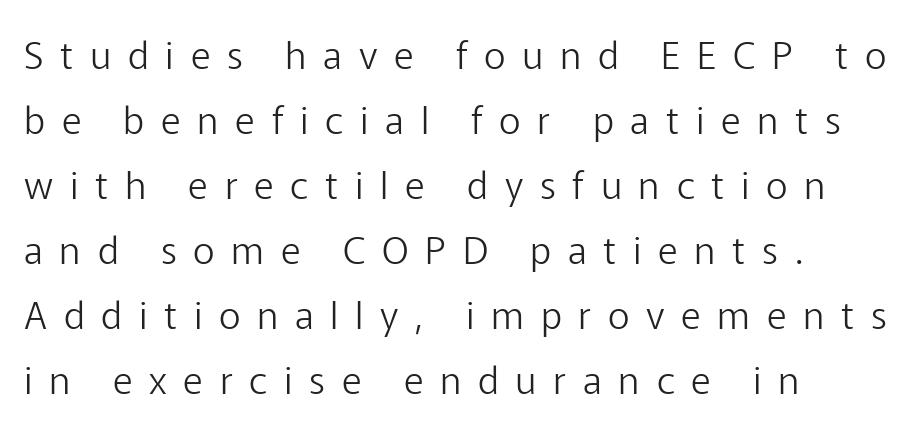
The typography opts for an upright posture over an oblique one. Letter spacing: wide. The rendering uses natural spacing where letterforms have individual widths. Just letters on the line, the space beneath them empty. Heaviness? Minimal to ordinary, like unemphasized prose. Grotesque or geometric, the face here clearly has no serifs.
